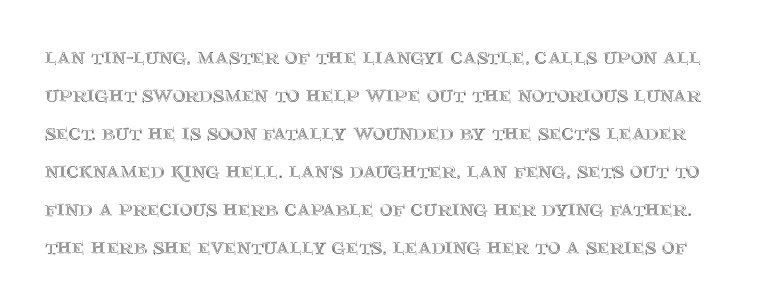
The image shows 24 px text type, upright; set normal line spacing (1.58x), normal letter spacing, not underlined.
